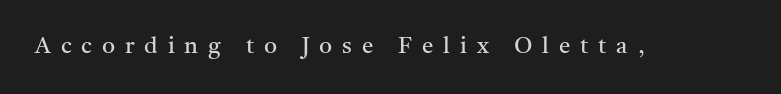
Each word looks stretched out because of the extra space between its letters. The lettering holds an erect, upright posture throughout. The typeface has the unassuming heft of standard copy or less. Honestly, there is no underline to notice here at all.
